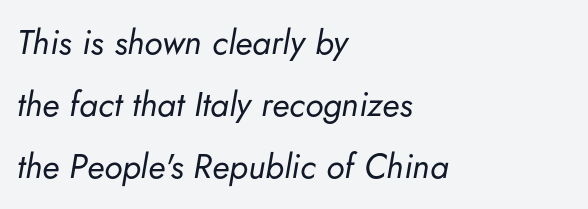
Horizontal alignment here is leftward, the default for most running prose. Italic? Definitely — the glyphs are oblique. Decoration check: the copy has no underline. Stems here are at most as thick as an everyday book face.
